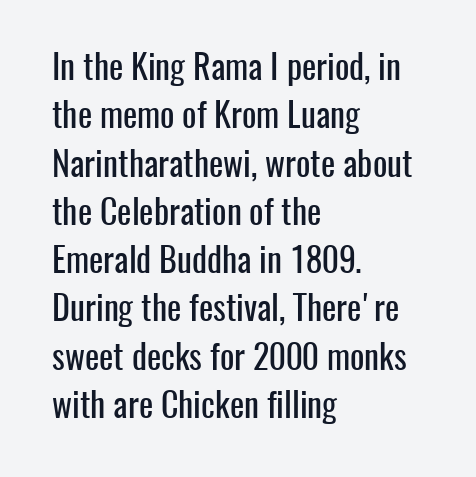
{"serif": "no", "italic": "no", "width": "condensed", "stroke_contrast": "low", "x_height": "medium", "monospaced": "no", "underline": "no", "align": "left", "line_spacing": "normal", "line_spacing_ratio": 1.42, "letter_spacing": "normal", "letter_spacing_em": 0.0, "glyph_px": 34}
